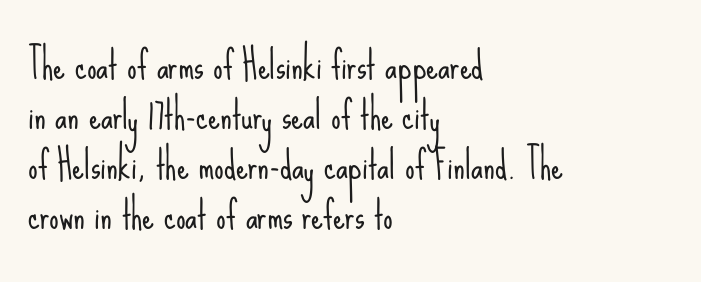
A clean baseline with only descenders dipping below it. The axis of the letterforms is exactly vertical. The passage shown is typed in a proportional face where columns would drift. Letter spacing: default.
